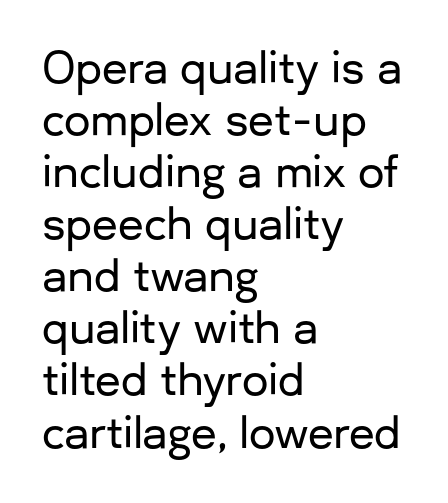
{"serif": "no", "italic": "no", "width": "normal", "stroke_contrast": "low", "x_height": "medium", "monospaced": "no", "underline": "no", "align": "left", "line_spacing_ratio": 1.24, "letter_spacing": "normal", "letter_spacing_em": 0.0, "glyph_px": 42}
